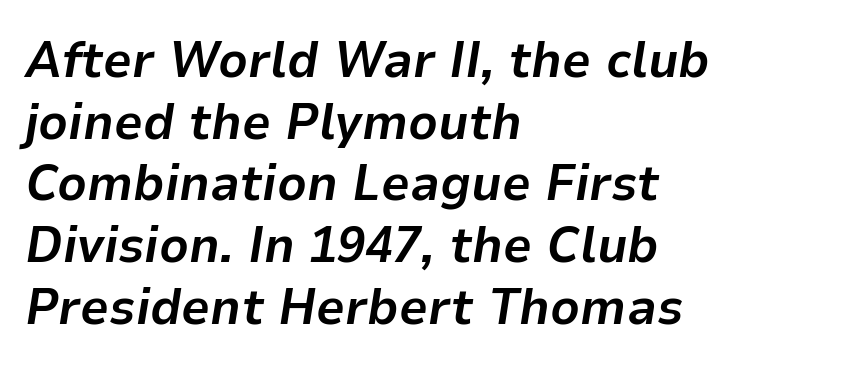
{"italic": "yes", "lean": "right", "slant_degrees": 9, "bold": "yes", "weight": "bold", "width": "normal", "stroke_contrast": "low", "x_height": "medium", "monospaced": "no", "underline": "no", "align": "left", "line_spacing_ratio": 1.21, "letter_spacing": "normal", "letter_spacing_em": 0.0, "glyph_px": 51}
